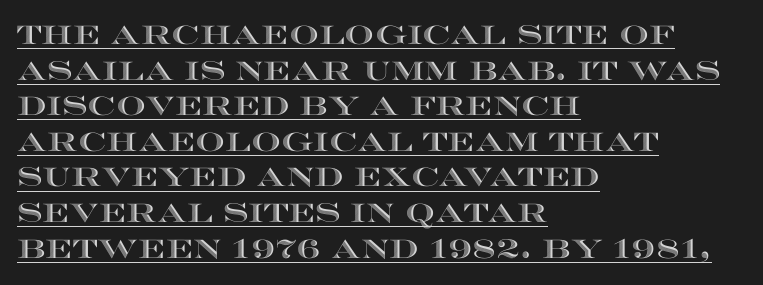
{"italic": "no", "underline": "yes", "align": "left", "line_spacing": "normal", "line_spacing_ratio": 1.37, "letter_spacing": "normal", "letter_spacing_em": 0.0, "glyph_px": 26}
